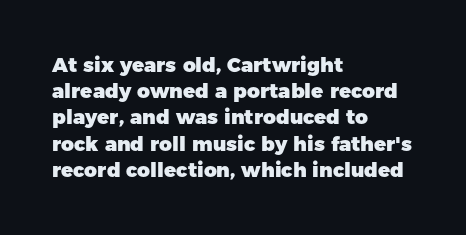
Q: Is the text bold? A: Yes.
Q: Is the text italic (slanted)? A: No, it is upright.
Q: Is the text underlined? A: No.
Q: How is the paragraph aligned? A: Left-aligned.
Q: Is the spacing between letters normal or unusually wide? A: Normal.
Q: Is the spacing between lines tight, normal or loose? A: Normal.
